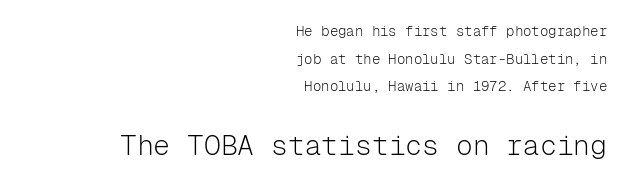
Horizontal bands of white between lines are thick stripes. Lines of text with bare space underneath. There is no visible air inserted between adjacent glyphs. Is the lower block the larger one? Yes — the lower block carries the bigger type. Every character here occupies the same horizontal width, giving the sample a typewriter-like rhythm. It's the straight-up-and-down kind of type.
